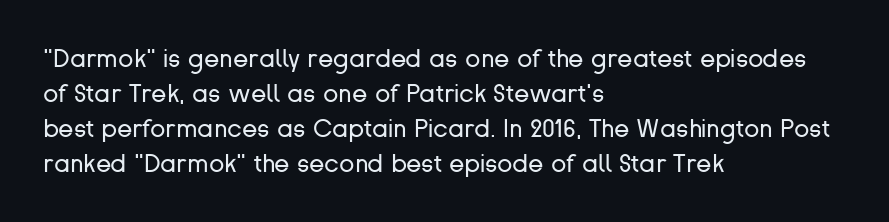
Nobody drew a line under any word here. The passage is arranged the way most books set body copy — flush left. Is the stroke heavy? The answer is a plain regular-or-lighter. Nobody touched the tracking dial on this one. A roman cut, with each character standing at attention. The space between consecutive lines is moderate.
